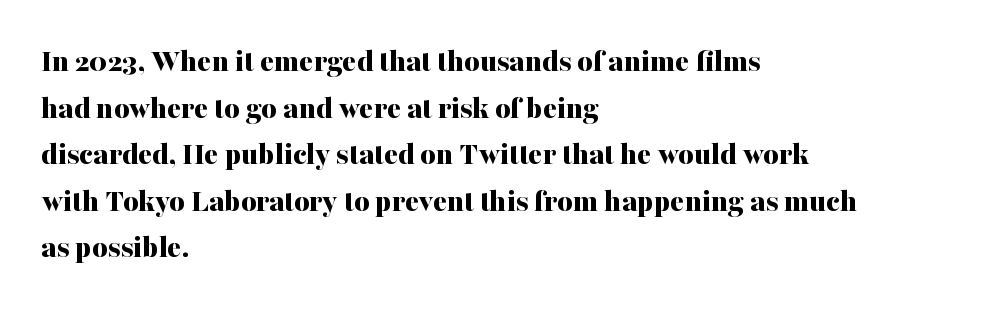
The image shows 33 px bold serif type, upright; set left-aligned, normal line spacing (1.41x), normal letter spacing, not underlined; medium stroke contrast and a medium x-height.
